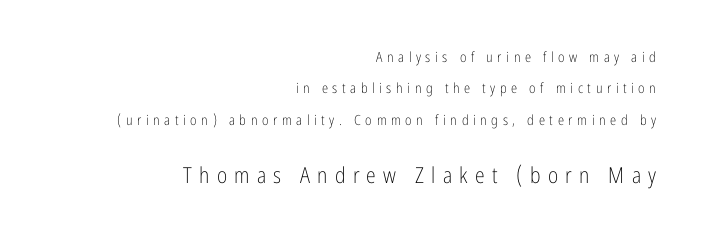
The image shows 22 px text type, upright; set right-aligned, loose line spacing (2.25x), unusually wide letter spacing (+0.33 em), not underlined; the second (bottom) block is 1.57x larger.
